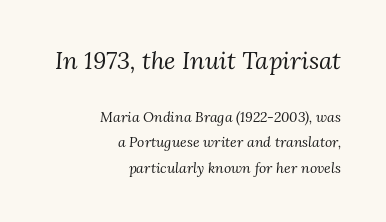
{"italic": "yes", "lean": "right", "slant_degrees": 3, "bold": "no", "underline": "no", "align": "right", "line_spacing_ratio": 1.82, "letter_spacing": "normal", "letter_spacing_em": 0.0, "larger_block": "first", "size_ratio": 1.71, "glyph_px": 24}
